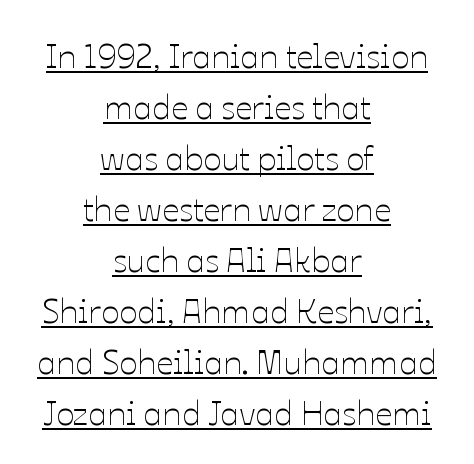
Q: Is the text bold? A: No.
Q: Is the text italic (slanted)? A: No, it is upright.
Q: Is the text underlined? A: Yes.
Q: How is the paragraph aligned? A: Centered.
Q: Is the spacing between letters normal or unusually wide? A: Normal.
Q: Is the spacing between lines tight, normal or loose? A: Normal.
Q: Width (condensed, normal, or wide)? A: Normal.
Q: Stroke contrast? A: Low.
Q: x-height? A: Medium.
Q: Monospaced? A: No.
